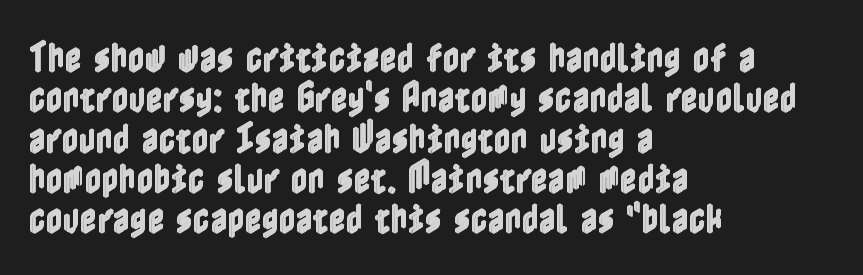
{"italic": "no", "width": "condensed", "x_height": "medium", "underline": "no", "align": "left", "line_spacing_ratio": 1.22, "letter_spacing": "normal", "letter_spacing_em": 0.0, "glyph_px": 33}
